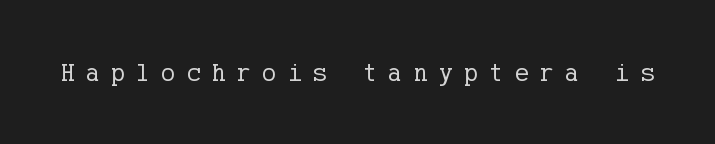
The image shows 26 px text type, upright; set unusually wide letter spacing (+0.44 em), not underlined.
